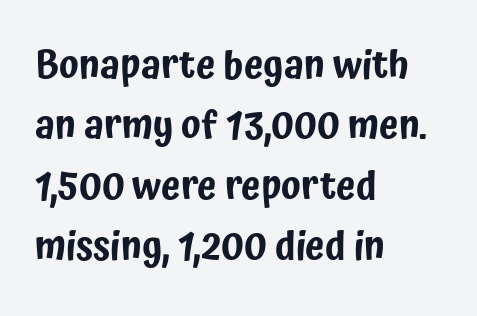
The image shows 39 px condensed sans-serif type, upright; set left-aligned, normal line spacing (1.55x), normal letter spacing, not underlined; low stroke contrast and a medium x-height.
